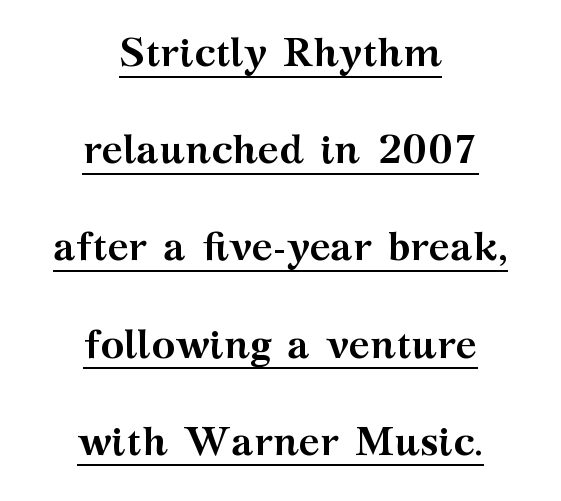
Q: Is the text bold? A: Yes.
Q: Is the text italic (slanted)? A: No, it is upright.
Q: Is the typeface a serif or a sans-serif typeface? A: Serif.
Q: Is the text underlined? A: Yes.
Q: How is the paragraph aligned? A: Centered.
Q: Is the spacing between letters normal or unusually wide? A: Normal.
Q: Is the spacing between lines tight, normal or loose? A: Loose.
Q: Width (condensed, normal, or wide)? A: Wide.
Q: Stroke contrast? A: Medium.
Q: x-height? A: Medium.
Q: Monospaced? A: No.
